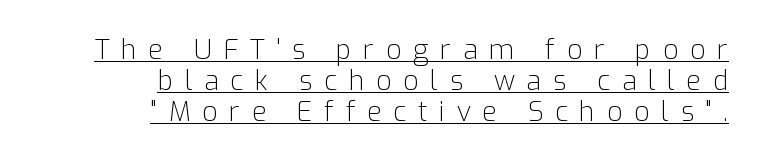
Typeset ragged left — the right edge is the straight one. Underlined type. Closely set lines give the paragraph a compact silhouette. The line texture is sparse and dotted thanks to wide tracking.
